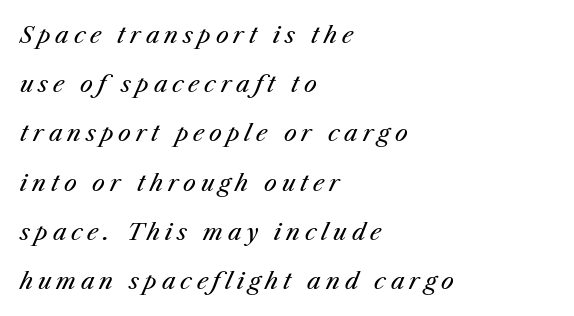
A typesetter would call this leading open, well beyond the default. Where is the straight margin? On the left. Weight: regular or lighter. Is the letter spacing exaggerated? Yes — the characters are pushed far apart.
